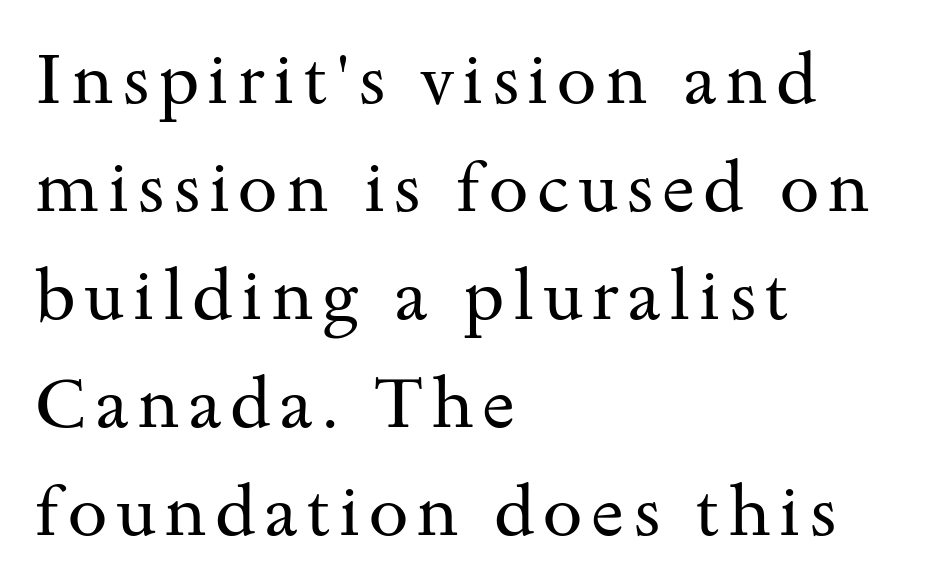
Underline: absent. Posture: upright roman. This sample has the flowing, uneven cadence of proportional lettering. Bold? No — there's no thickening of the strokes.
